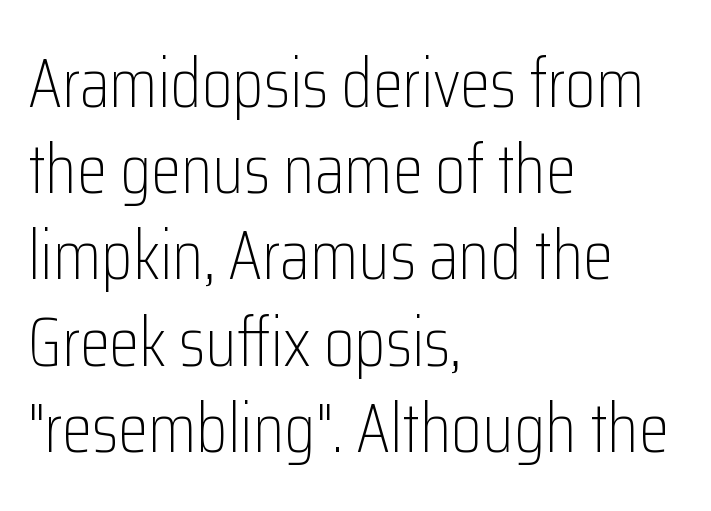
Think of a printed novel: that variable character pitch is what you see here. Only glyphs here, with clear space below each row. This rendering uses left alignment, leaving the right contour irregular. Ascenders rise straight up at ninety degrees. Vertically, the passage feels balanced, rows spaced as you'd expect. Heaviness? Minimal to ordinary, like unemphasized prose.
